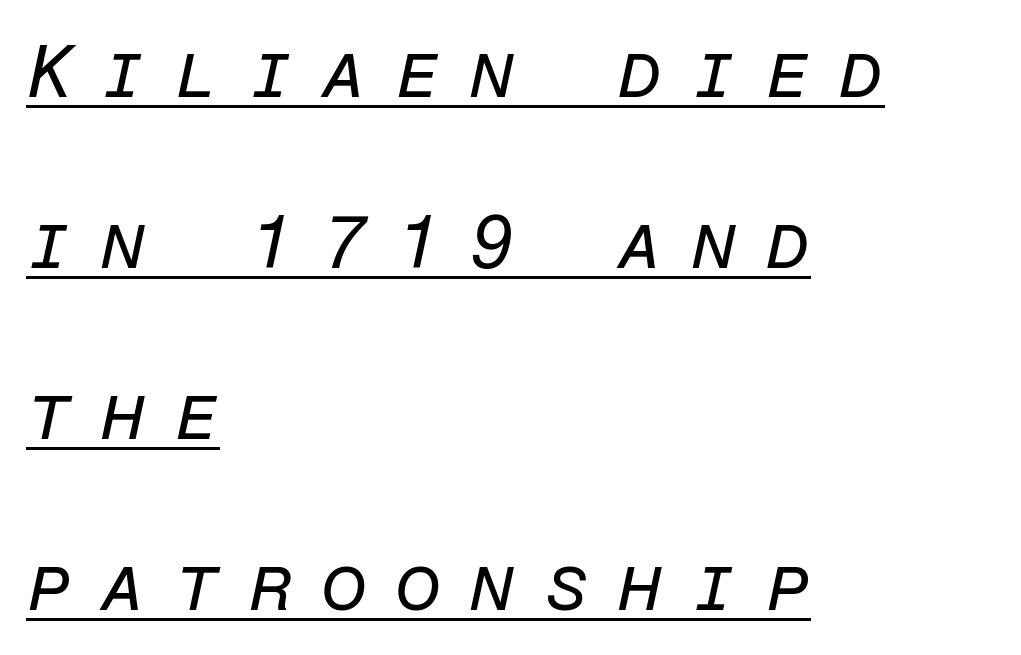
{"italic": "yes", "lean": "right", "slant_degrees": 12, "bold": "no", "weight": "regular", "width": "normal", "stroke_contrast": "low", "x_height": "medium", "monospaced": "yes", "underline": "yes", "align": "left", "line_spacing": "loose", "line_spacing_ratio": 2.31, "letter_spacing": "wide", "letter_spacing_em": 0.38, "glyph_px": 74}
